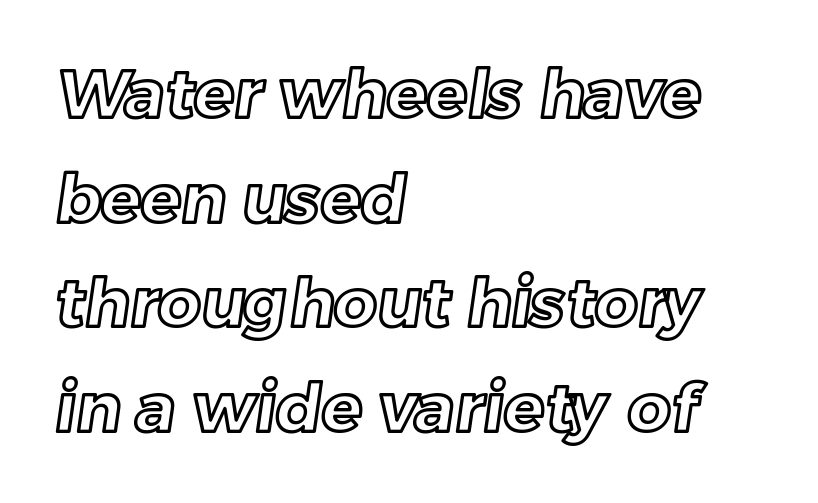
The ragged edge is on the right, which tells us the setting is flush left. The area under the type is left untouched. Notice how descenders clear the ascenders below comfortably — that's standard leading. Each word holds together tightly as a unit, with standard inter-letter gaps.
